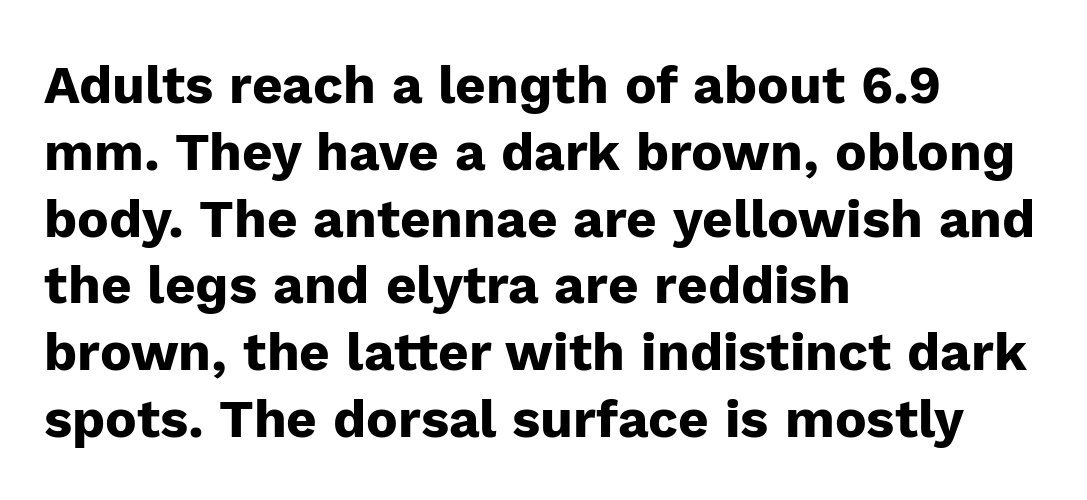
Successive baselines arrive at the customary interval. These lines keep a tight, regular rhythm from letter to letter. Visually the block forms a straight wall on the left and a jagged coastline on the right. Italic? Not at all — the glyphs are vertical. Serifs: no, the terminals of the letterforms are clean.
